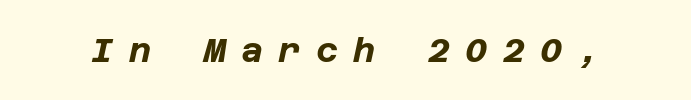
{"italic": "yes", "lean": "right", "slant_degrees": 12, "bold": "yes", "weight": "bold", "width": "normal", "stroke_contrast": "low", "x_height": "large", "underline": "no", "letter_spacing": "wide", "letter_spacing_em": 0.45, "glyph_px": 34}
